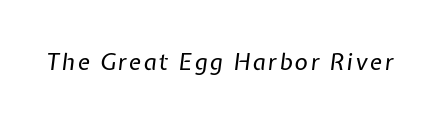
Q: Is the text bold? A: No.
Q: Is the text italic (slanted)? A: Yes, it leans right by about 7 degrees.
Q: Is the text underlined? A: No.
